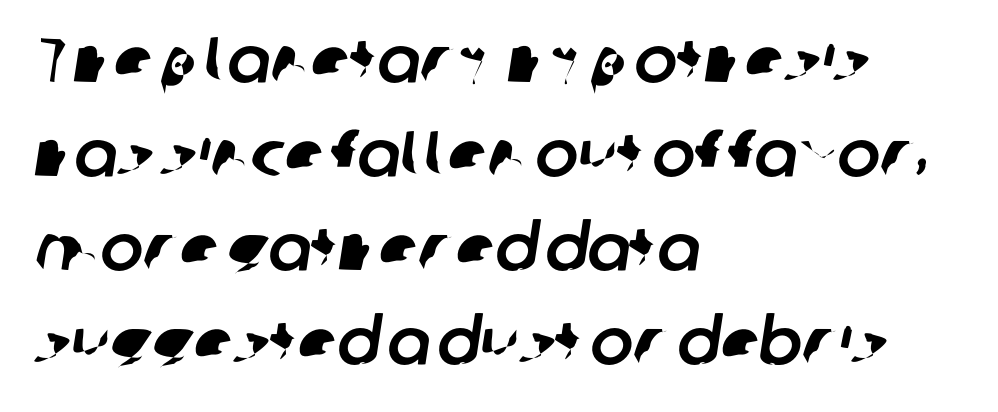
The image shows 64 px sans-serif type; set left-aligned, normal line spacing (1.47x), normal letter spacing, not underlined; low stroke contrast and a medium x-height.
